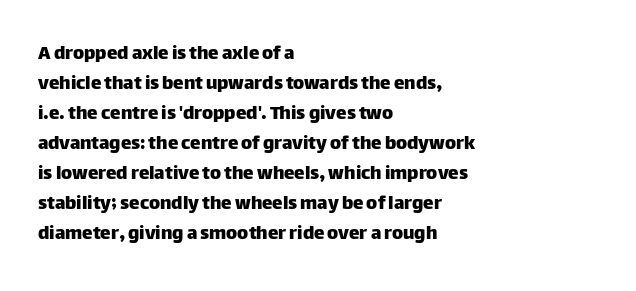
Q: Is the text italic (slanted)? A: No, it is upright.
Q: Is the text underlined? A: No.
Q: How is the paragraph aligned? A: Left-aligned.
Q: Is the spacing between letters normal or unusually wide? A: Normal.
Q: Is the spacing between lines tight, normal or loose? A: Normal.
